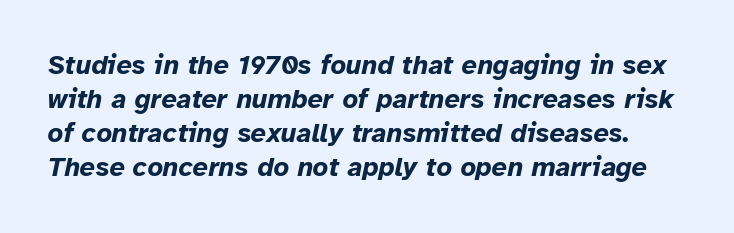
The image shows 27 px bold type, italic (leaning right); set normal line spacing (1.26x), normal letter spacing, not underlined.
